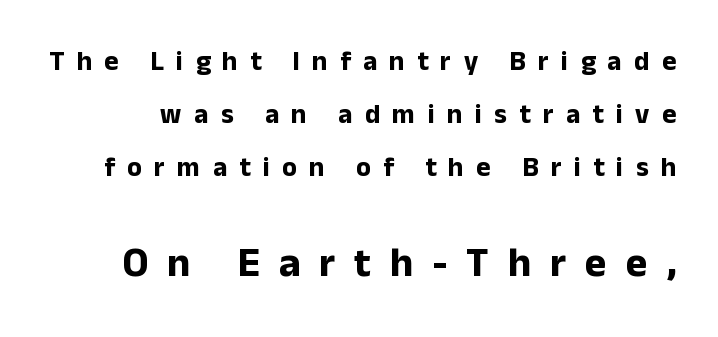
{"serif": "no", "italic": "no", "bold": "yes", "weight": "bold", "width": "normal", "stroke_contrast": "low", "x_height": "medium", "monospaced": "no", "underline": "no", "line_spacing": "loose", "line_spacing_ratio": 1.97, "letter_spacing": "wide", "letter_spacing_em": 0.46, "larger_block": "second", "size_ratio": 1.52, "glyph_px": 41}
